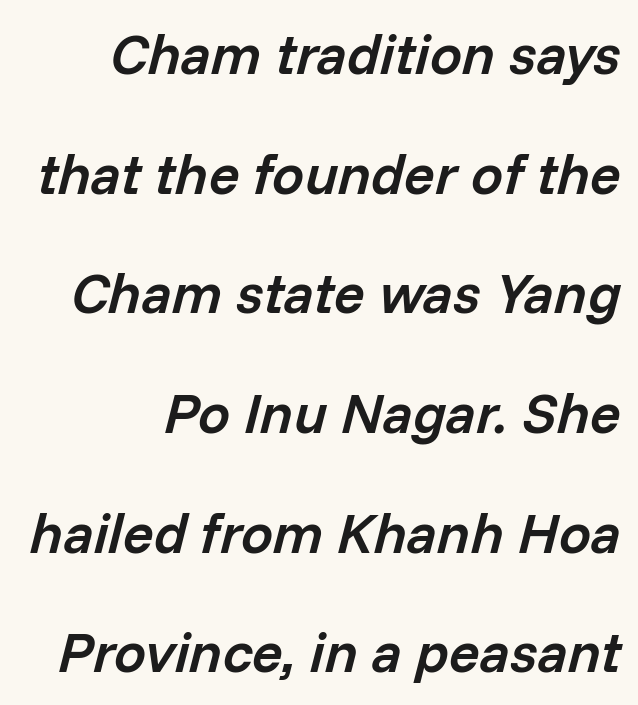
The image shows 57 px semibold type, italic (leaning right); set right-aligned, loose line spacing (2.1x), normal letter spacing, not underlined; low stroke contrast and a medium x-height.
